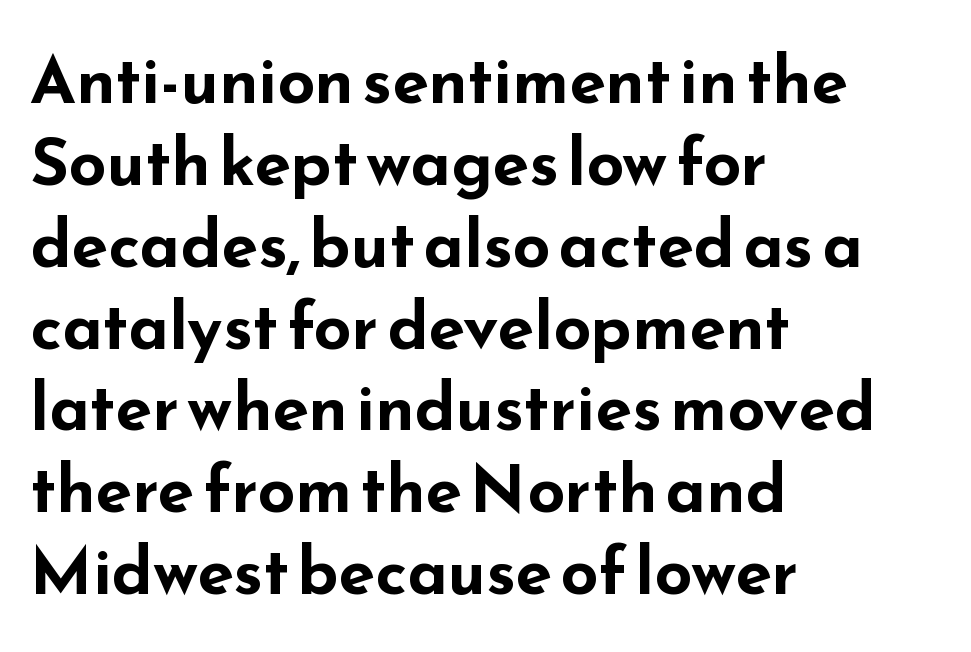
The image shows 66 px bold, wide sans-serif type, upright; set left-aligned, line spacing 1.24x, normal letter spacing, not underlined; low stroke contrast and a small x-height.
